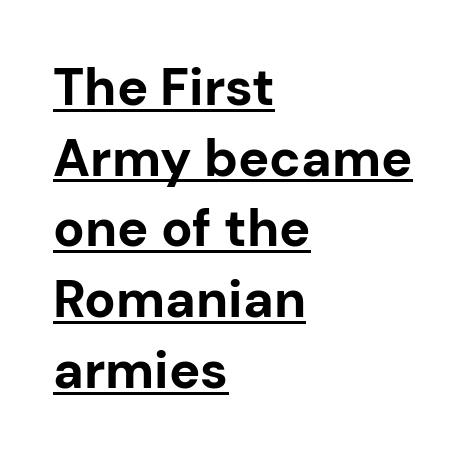
{"serif": "no", "italic": "no", "bold": "yes", "weight": "bold", "width": "normal", "stroke_contrast": "low", "x_height": "medium", "monospaced": "no", "underline": "yes", "align": "left", "line_spacing": "normal", "line_spacing_ratio": 1.36, "letter_spacing": "normal", "letter_spacing_em": 0.0, "glyph_px": 52}
